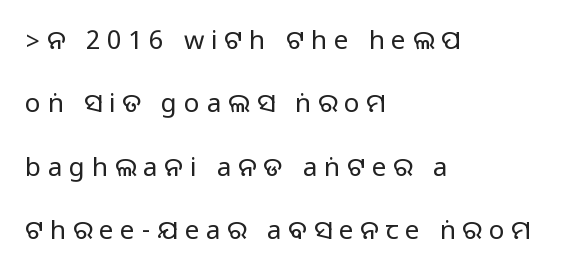
{"italic": "no", "underline": "no", "align": "left", "line_spacing": "loose", "line_spacing_ratio": 2.44, "letter_spacing": "wide", "letter_spacing_em": 0.26, "glyph_px": 26}
